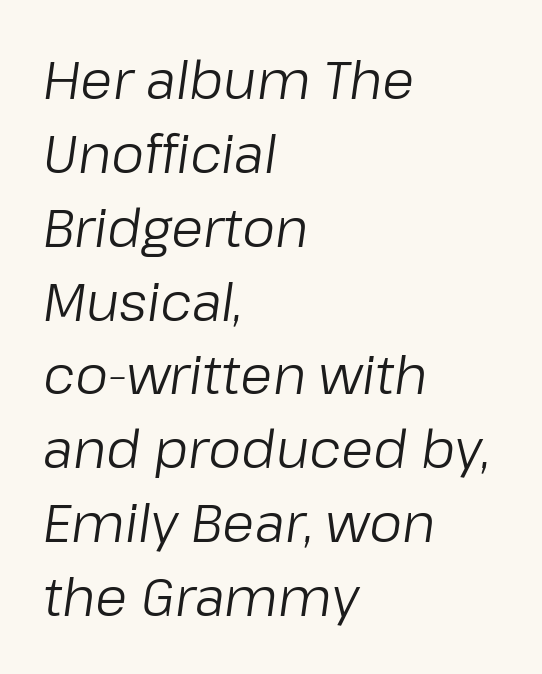
The image shows 52 px regular-weight type, italic (leaning right); set left-aligned, normal line spacing (1.42x), normal letter spacing, not underlined; low stroke contrast and a medium x-height.
